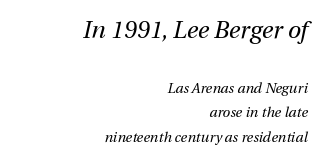
The image shows 24 px text type, italic (leaning right); set right-aligned, line spacing 1.77x, normal letter spacing, not underlined; the first (top) block is 1.71x larger.
